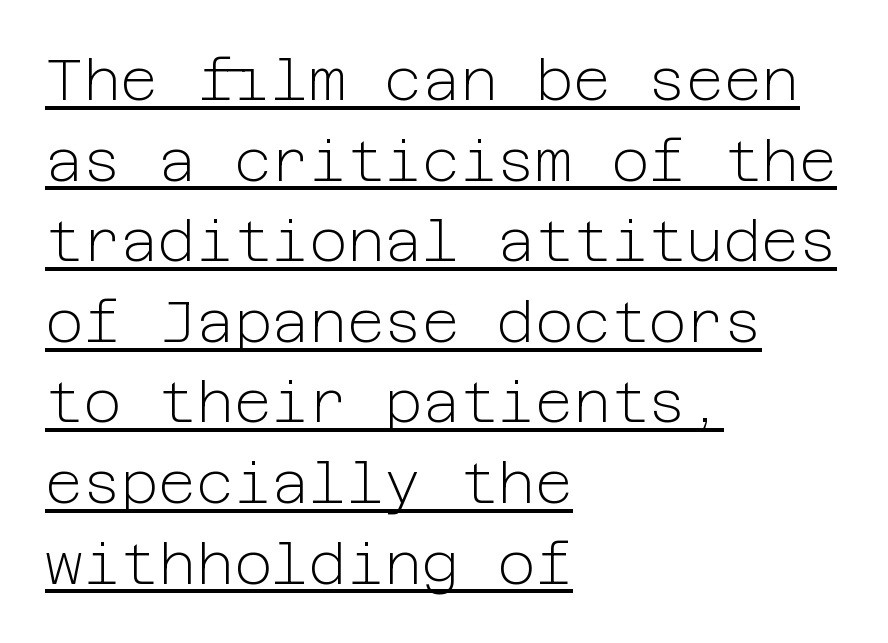
The image shows 58 px light sans-serif type, upright; set left-aligned, normal line spacing (1.39x), normal letter spacing, underlined; low stroke contrast and a medium x-height.
